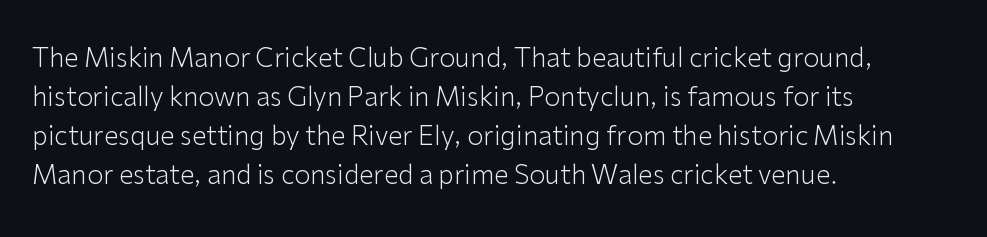
Each new line begins a customary step beneath the previous one. Students, note that the glyphs here touch the page at normal intervals. Letters rest on an invisible, unmarked baseline. Posture: upright roman.
